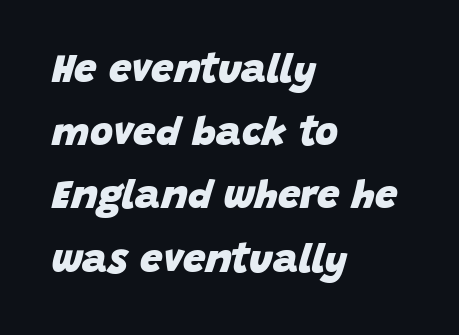
The image shows 40 px heavy type, italic (leaning right); set left-aligned, normal line spacing (1.58x), normal letter spacing, not underlined; low stroke contrast and a large x-height.
